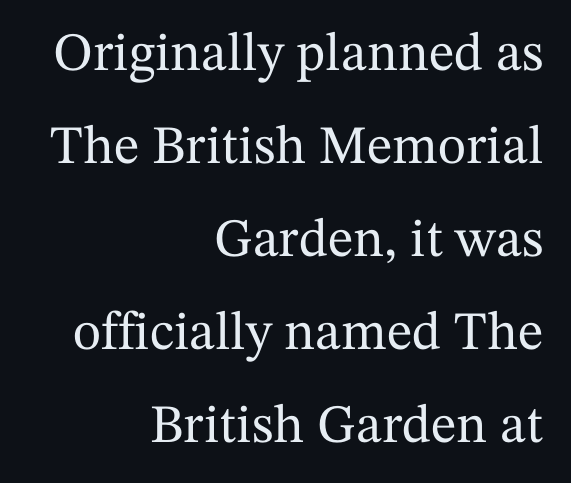
{"serif": "yes", "italic": "no", "width": "normal", "stroke_contrast": "medium", "x_height": "medium", "monospaced": "no", "underline": "no", "align": "right", "line_spacing_ratio": 1.72, "letter_spacing": "normal", "letter_spacing_em": 0.0, "glyph_px": 54}
